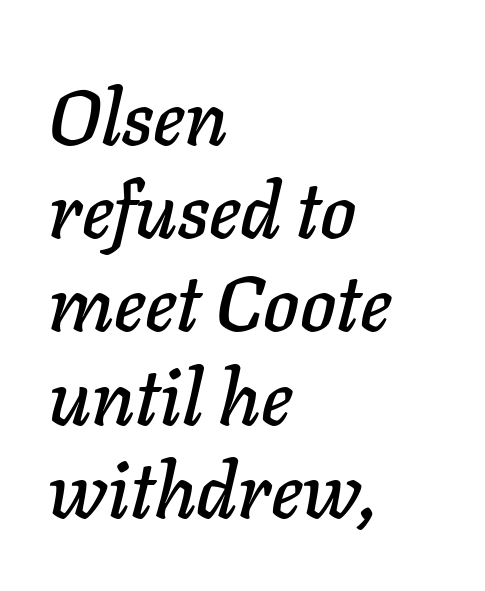
Q: Is the text italic (slanted)? A: Yes, it leans right by about 11 degrees.
Q: Is the text underlined? A: No.
Q: How is the paragraph aligned? A: Left-aligned.
Q: Is the spacing between letters normal or unusually wide? A: Normal.
Q: Width (condensed, normal, or wide)? A: Normal.
Q: Stroke contrast? A: Low.
Q: x-height? A: Medium.
Q: Monospaced? A: No.
